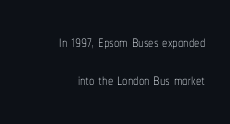
Q: Is the text bold? A: No.
Q: Is the text italic (slanted)? A: No, it is upright.
Q: Is the text underlined? A: No.
Q: How is the paragraph aligned? A: Right-aligned.
Q: Is the spacing between letters normal or unusually wide? A: Normal.
